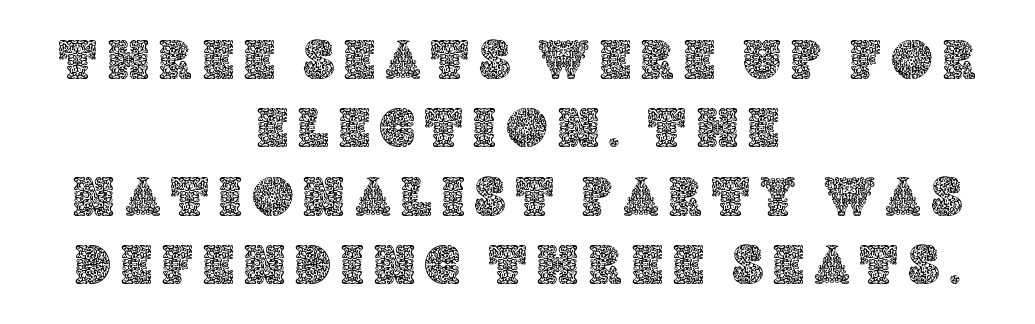
The lettering stays uniformly vertical, giving the passage a roman look. Think of a printed novel: that variable character pitch is what you see here. Letters rest on an invisible, unmarked baseline. A centered setting, common on invitations and titles, is used for this passage.
